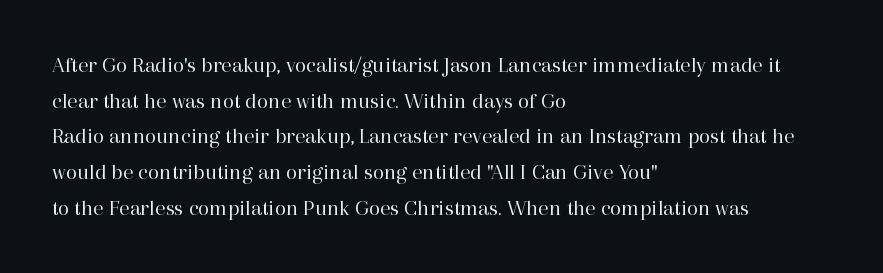
The image shows 23 px text type, upright; set left-aligned, normal line spacing (1.55x), normal letter spacing, not underlined.
